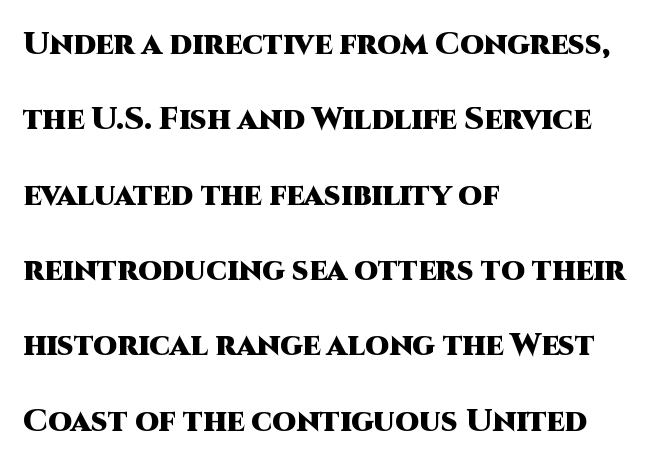
The image shows 31 px heavy sans-serif type, upright; set left-aligned, loose line spacing (2.43x), normal letter spacing, not underlined; high stroke contrast and a large x-height.
